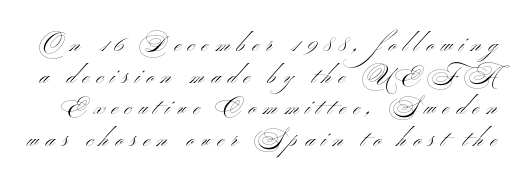
{"bold": "no", "underline": "no", "line_spacing": "normal", "line_spacing_ratio": 1.38, "letter_spacing": "wide", "letter_spacing_em": 0.32, "glyph_px": 23}
